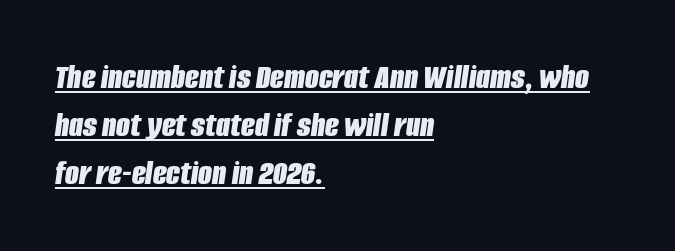
The rendering uses a moderate line-height, typical for paragraphs. A baseline rule has been typeset under these characters. One-word summary of the alignment: left. Character widths vary here, with narrow letters taking less room than wide ones. The horizontal fit of the characters is conventional and even. Quick note: italic.
